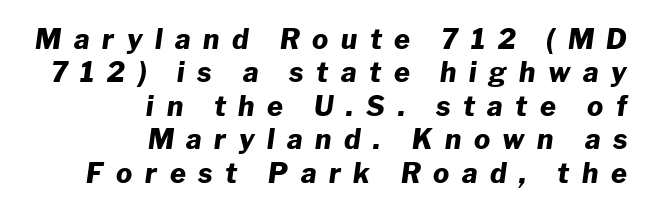
The tracking jumps out immediately: characters are airy and widely separated. Each line ends at the same right margin while the left side varies. Words float on clear page, feet unadorned. Does the lettering tilt? It does — this is italic. A dark, heavy texture on the line: the type is bold.
